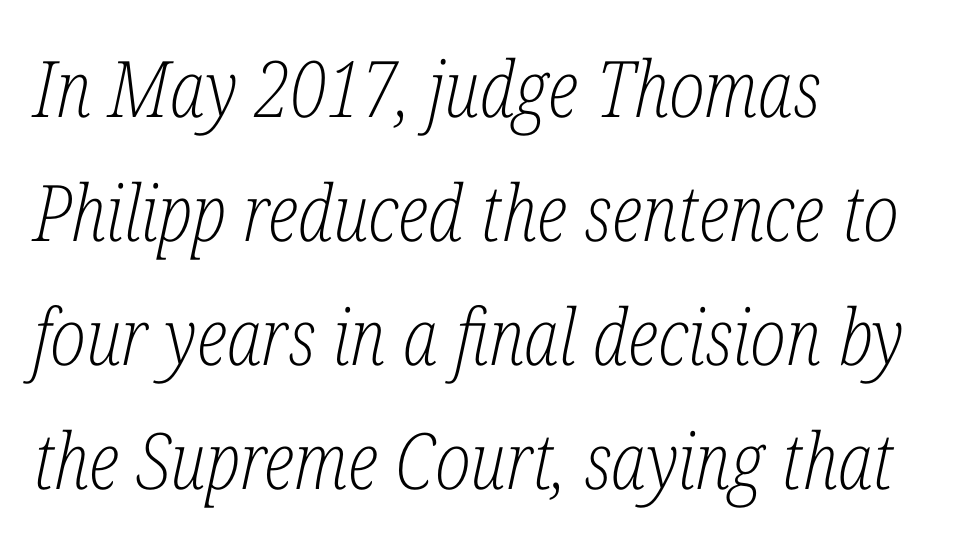
Q: Is the text bold? A: No.
Q: Is the text italic (slanted)? A: Yes, it leans right by about 12 degrees.
Q: Is the typeface a serif or a sans-serif typeface? A: Serif.
Q: Is the text underlined? A: No.
Q: How is the paragraph aligned? A: Left-aligned.
Q: Is the spacing between letters normal or unusually wide? A: Normal.
Q: Is the spacing between lines tight, normal or loose? A: Normal.
Q: Width (condensed, normal, or wide)? A: Condensed.
Q: Stroke contrast? A: Low.
Q: x-height? A: Medium.
Q: Monospaced? A: No.
